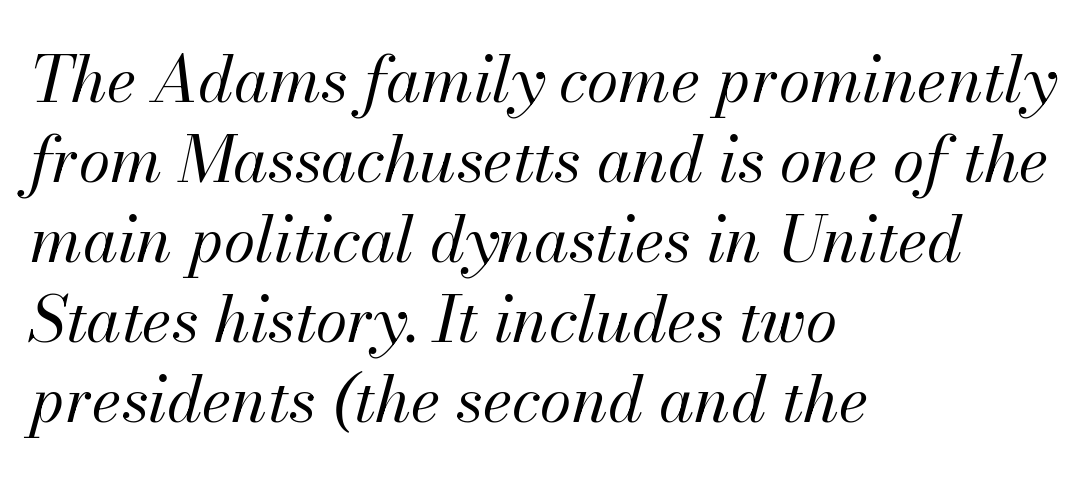
Q: Is the text bold? A: No.
Q: Is the text italic (slanted)? A: Yes, it leans right by about 13 degrees.
Q: Is the text underlined? A: No.
Q: How is the paragraph aligned? A: Left-aligned.
Q: Is the spacing between letters normal or unusually wide? A: Normal.
Q: Is the spacing between lines tight, normal or loose? A: Normal.
Q: Width (condensed, normal, or wide)? A: Normal.
Q: Stroke contrast? A: Medium.
Q: x-height? A: Small.
Q: Monospaced? A: No.
